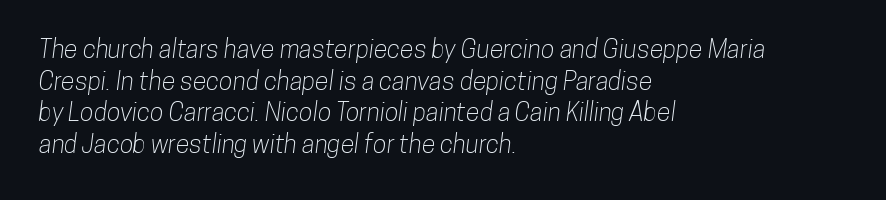
{"underline": "no", "align": "left", "line_spacing": "normal", "line_spacing_ratio": 1.27, "letter_spacing": "normal", "letter_spacing_em": 0.0, "glyph_px": 25}
